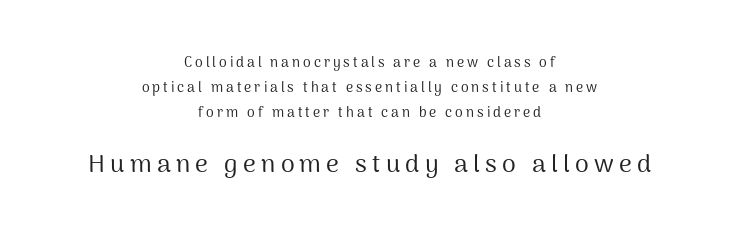
No chunkiness to these letters — they're not bold. Look at the glyph heights: the lower group is clearly the bigger setting. Descenders hang freely into open space. Ascenders rise straight up at ninety degrees. The whitespace from short lines is split evenly between both sides. Tracking value appears strongly positive — letters spread wide.
